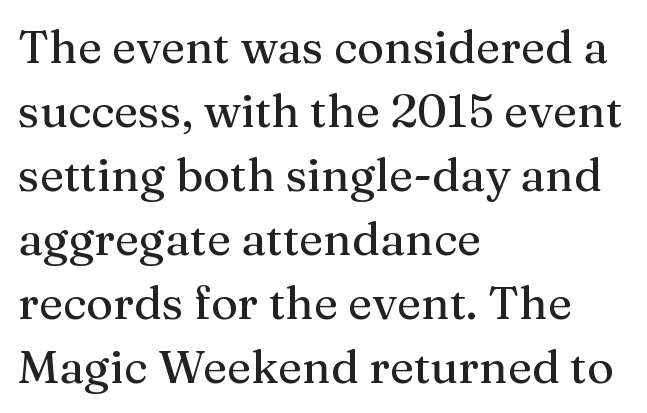
The image shows 46 px serif type, upright; set left-aligned, normal line spacing (1.39x), normal letter spacing, not underlined; medium stroke contrast and a medium x-height.
